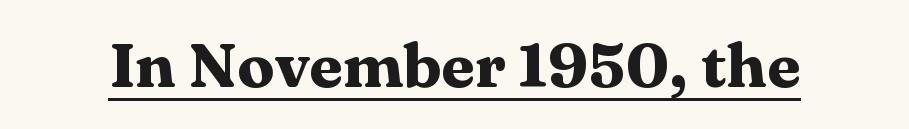
Q: Is the text bold? A: Yes.
Q: Is the text italic (slanted)? A: No, it is upright.
Q: Is the typeface a serif or a sans-serif typeface? A: Serif.
Q: Is the text underlined? A: Yes.
Q: Is the spacing between letters normal or unusually wide? A: Normal.
Q: Width (condensed, normal, or wide)? A: Wide.
Q: Stroke contrast? A: Medium.
Q: x-height? A: Medium.
Q: Monospaced? A: No.
